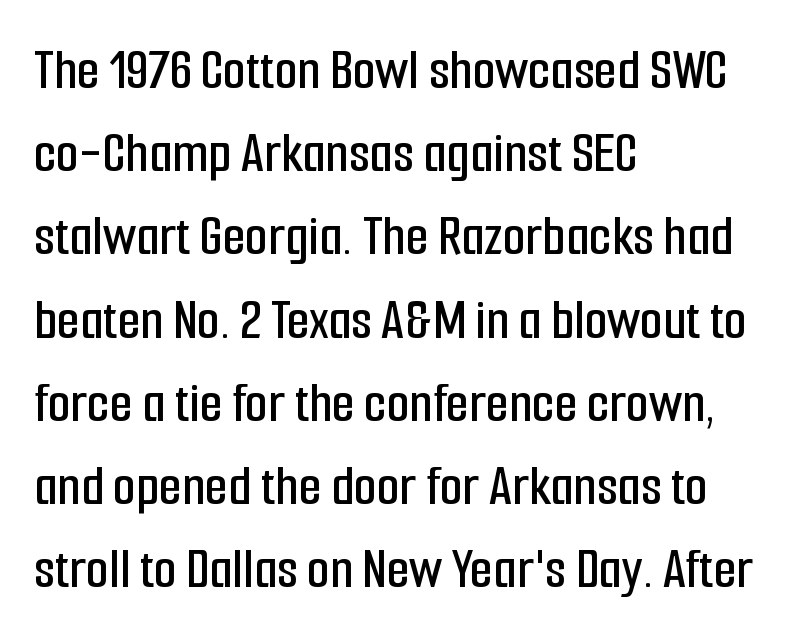
Q: Is the text italic (slanted)? A: No, it is upright.
Q: Is the typeface a serif or a sans-serif typeface? A: Sans-serif.
Q: Is the text underlined? A: No.
Q: How is the paragraph aligned? A: Left-aligned.
Q: Is the spacing between letters normal or unusually wide? A: Normal.
Q: Is the spacing between lines tight, normal or loose? A: Normal.
Q: Width (condensed, normal, or wide)? A: Condensed.
Q: Stroke contrast? A: Low.
Q: x-height? A: Medium.
Q: Monospaced? A: No.
